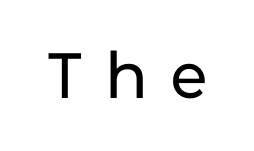
Each letter keeps its own natural width here, so spacing adapts to shape. Inter-character spacing is expanded well beyond the font's built-in metrics. The characters are drawn with everyday or finer stroke widths. The typeface chosen for these lines omits serifs.
